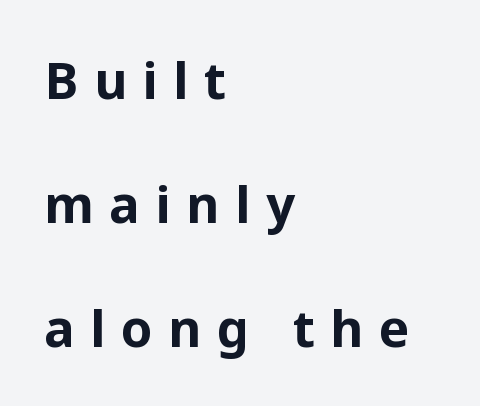
The image shows 51 px bold sans-serif type, upright; set left-aligned, loose line spacing (2.43x), unusually wide letter spacing (+0.3 em), not underlined; low stroke contrast and a medium x-height.
